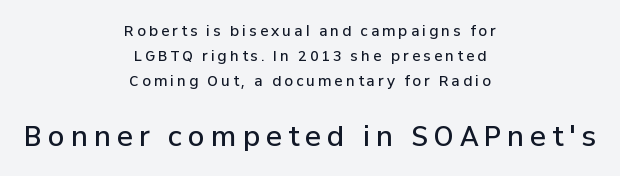
Q: Is the text bold? A: Semi-bold.
Q: Is the text italic (slanted)? A: No, it is upright.
Q: Is the text underlined? A: No.
Q: How is the paragraph aligned? A: Centered.
Q: Is the spacing between letters normal or unusually wide? A: Unusually wide.
Q: Which block of text is set in a larger size, the first (top) or the second (bottom)? A: The second (bottom) one.
